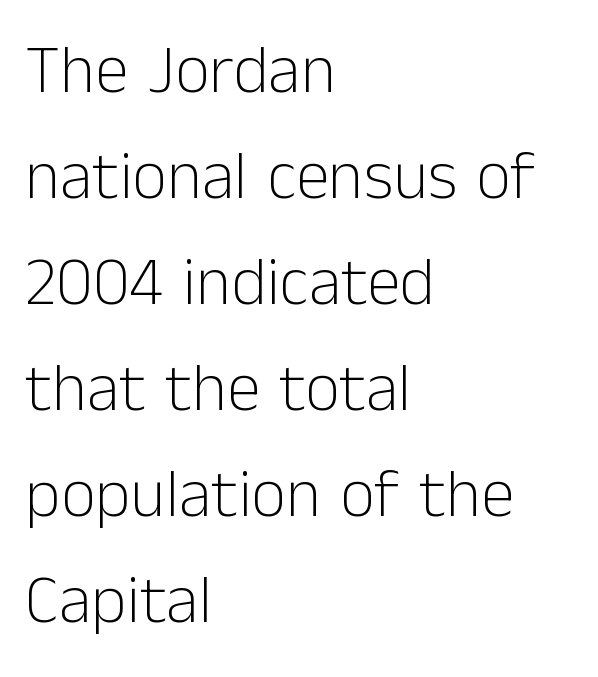
The image shows 68 px light sans-serif type, upright; set left-aligned, normal line spacing (1.56x), normal letter spacing, not underlined; low stroke contrast and a medium x-height.
